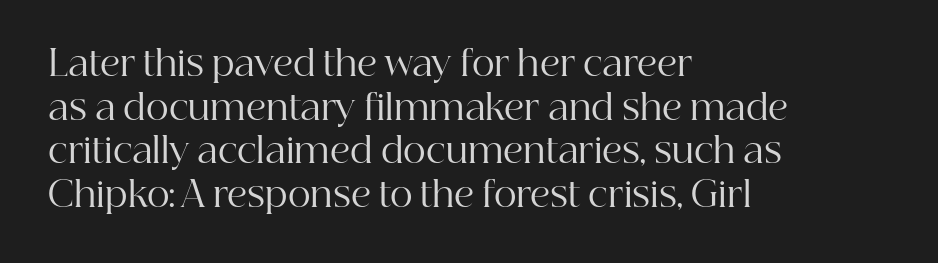
The image shows 35 px regular-weight serif type, upright; set left-aligned, normal line spacing (1.25x), normal letter spacing, not underlined; high stroke contrast and a medium x-height.
